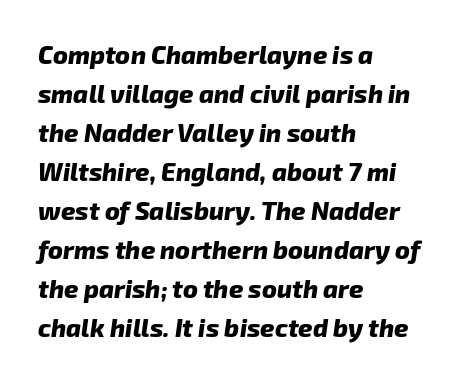
{"bold": "yes", "underline": "no", "align": "left", "line_spacing": "normal", "line_spacing_ratio": 1.56, "letter_spacing": "normal", "letter_spacing_em": 0.0, "glyph_px": 25}
